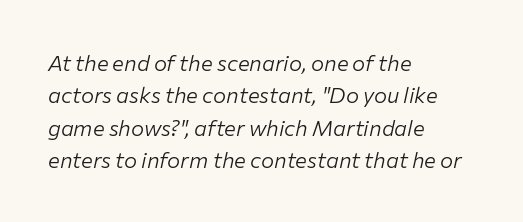
The image shows 22 px text type, italic (leaning right); set left-aligned, normal line spacing (1.47x), normal letter spacing, not underlined.
